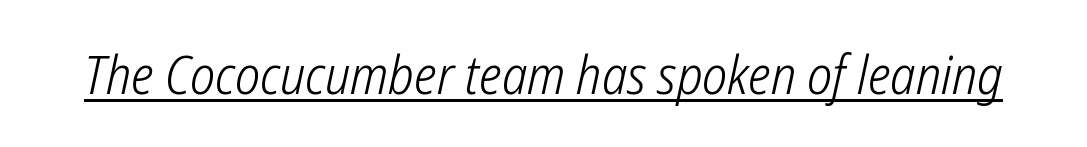
{"serif": "no", "bold": "no", "weight": "light", "width": "condensed", "stroke_contrast": "low", "x_height": "medium", "monospaced": "no", "underline": "yes", "letter_spacing": "normal", "letter_spacing_em": 0.0, "glyph_px": 53}
